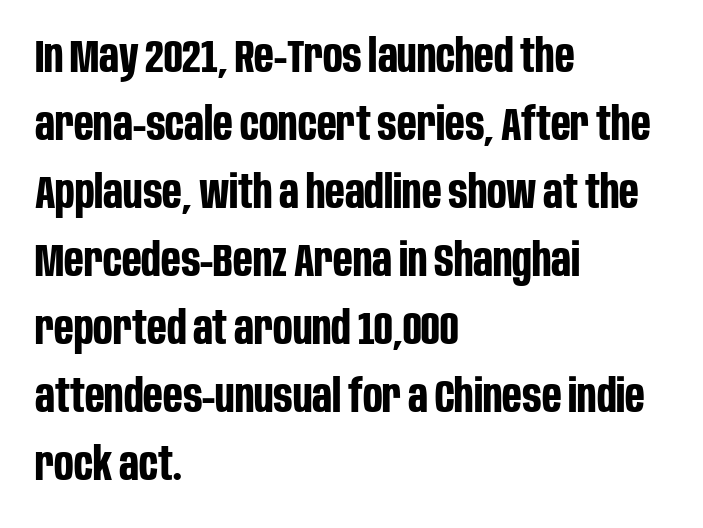
The typesetter chose a ragged-right arrangement here. The rendering uses natural spacing where letterforms have individual widths. Quick note: not italic, upright. What weight is shown? A full bold with thick strokes.
